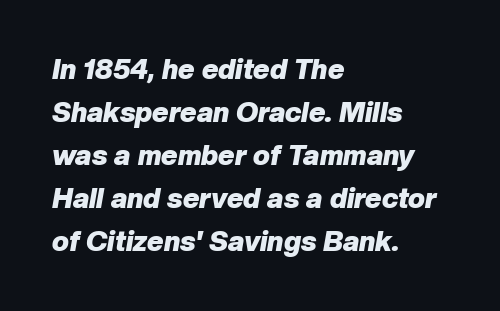
Q: Is the text bold? A: Yes.
Q: Is the text italic (slanted)? A: Yes, it leans right by about 10 degrees.
Q: Is the text underlined? A: No.
Q: How is the paragraph aligned? A: Left-aligned.
Q: Is the spacing between letters normal or unusually wide? A: Normal.
Q: Is the spacing between lines tight, normal or loose? A: Normal.
Q: Width (condensed, normal, or wide)? A: Normal.
Q: Stroke contrast? A: Low.
Q: x-height? A: Medium.
Q: Monospaced? A: No.
